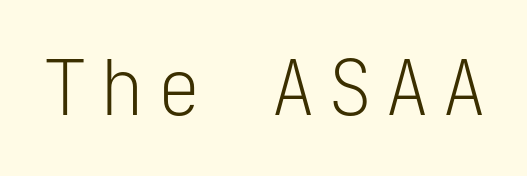
{"serif": "no", "italic": "no", "bold": "no", "weight": "light", "width": "normal", "stroke_contrast": "low", "x_height": "medium", "monospaced": "yes", "underline": "no", "glyph_px": 77}
